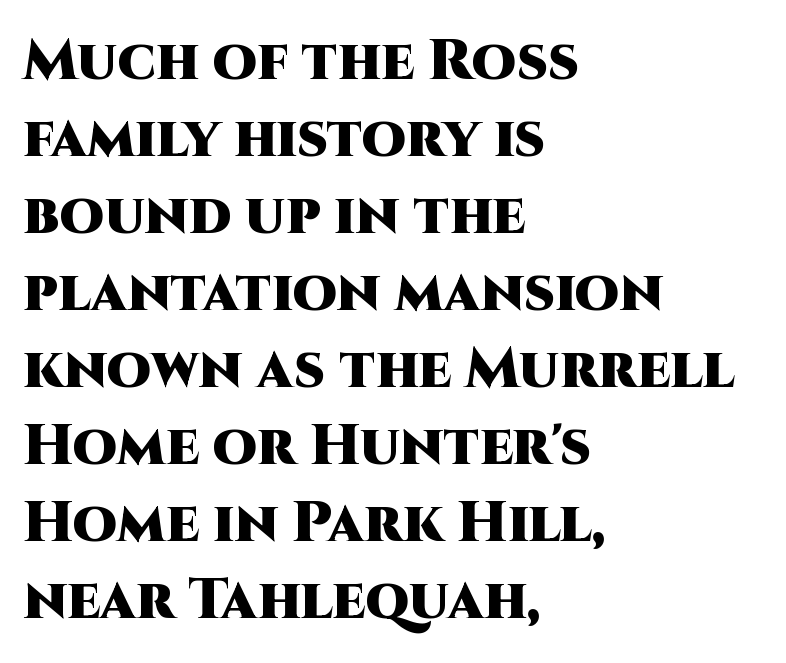
The image shows 57 px heavy sans-serif type, upright; set left-aligned, normal line spacing (1.35x), normal letter spacing, not underlined; high stroke contrast and a large x-height.
